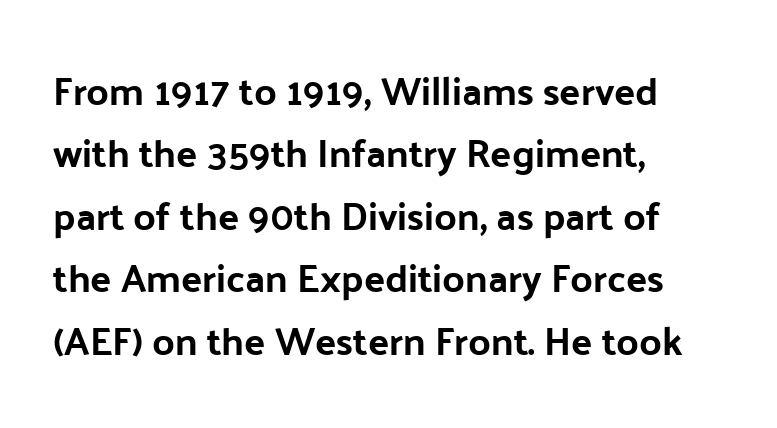
The image shows 39 px sans-serif type, upright; set left-aligned, normal line spacing (1.6x), normal letter spacing, not underlined; low stroke contrast and a medium x-height.
